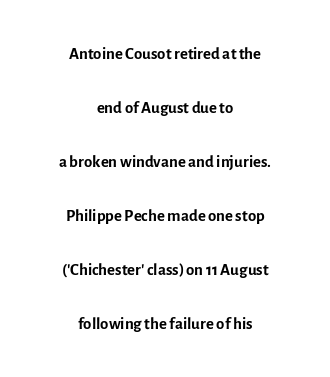
Q: Is the text bold? A: No.
Q: Is the text italic (slanted)? A: No, it is upright.
Q: Is the text underlined? A: No.
Q: How is the paragraph aligned? A: Centered.
Q: Is the spacing between letters normal or unusually wide? A: Normal.
Q: Is the spacing between lines tight, normal or loose? A: Loose.
